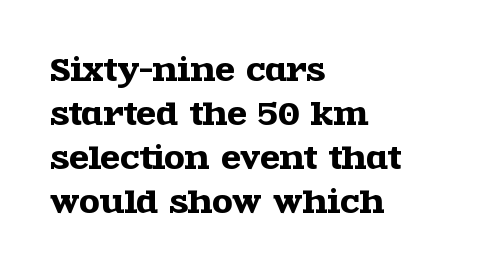
Vertically, the passage feels balanced, rows spaced as you'd expect. The rag falls on the right side of this text block. The letters stand upright; this is a roman face. Letters rest on an invisible, unmarked baseline.
